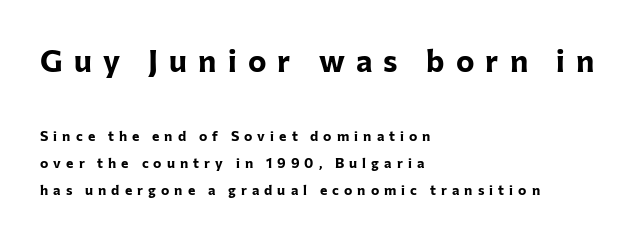
Character widths vary here, with narrow letters taking less room than wide ones. Bold? Absolutely — the strokes are thick and heavy. The face used here is a sans, in the tradition of grotesques and geometrics. The zone under the glyphs is completely vacant. The compositor pushed each line to the left boundary. Caption: expanded tracking, letters set apart.
